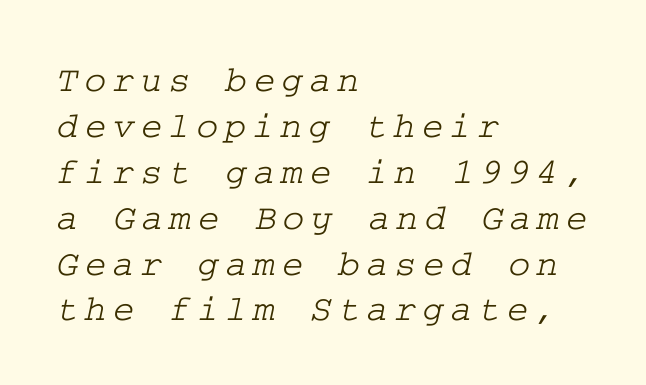
{"serif": "yes", "width": "wide", "stroke_contrast": "low", "x_height": "medium", "underline": "no", "align": "left", "line_spacing_ratio": 1.24, "glyph_px": 37}
